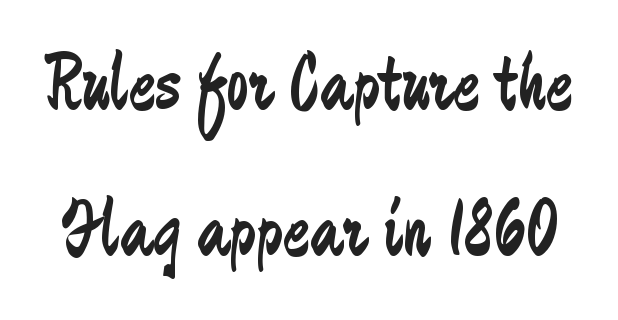
Q: Is the text bold? A: No.
Q: Is the text italic (slanted)? A: Yes.
Q: Is the typeface a serif or a sans-serif typeface? A: Sans-serif.
Q: Is the text underlined? A: No.
Q: Is the spacing between letters normal or unusually wide? A: Normal.
Q: Width (condensed, normal, or wide)? A: Condensed.
Q: Stroke contrast? A: Low.
Q: x-height? A: Small.
Q: Monospaced? A: No.
